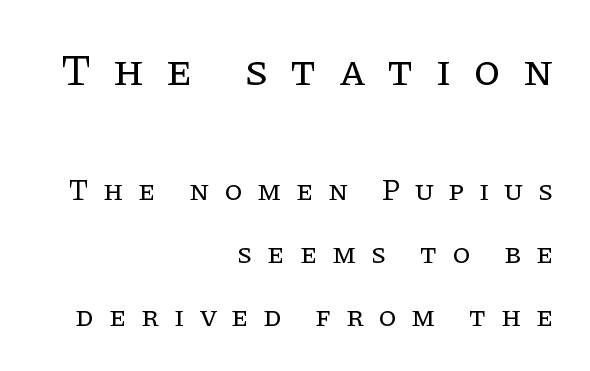
Q: Is the text bold? A: No.
Q: Is the text italic (slanted)? A: No, it is upright.
Q: Is the typeface a serif or a sans-serif typeface? A: Serif.
Q: Is the text underlined? A: No.
Q: How is the paragraph aligned? A: Right-aligned.
Q: Is the spacing between letters normal or unusually wide? A: Unusually wide.
Q: Is the spacing between lines tight, normal or loose? A: Loose.
Q: Which block of text is set in a larger size, the first (top) or the second (bottom)? A: The first (top) one.
Q: Width (condensed, normal, or wide)? A: Normal.
Q: Stroke contrast? A: Low.
Q: x-height? A: Large.
Q: Monospaced? A: No.
